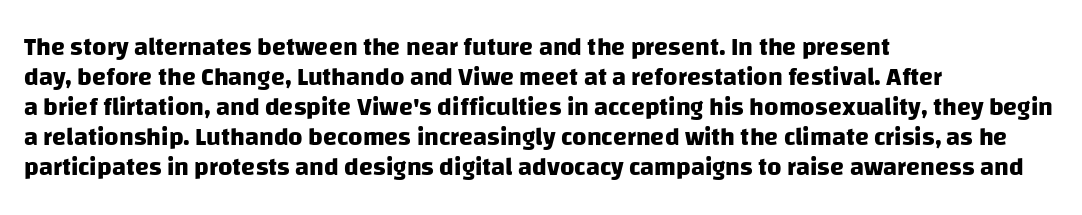
{"bold": "yes", "underline": "no", "align": "left", "line_spacing_ratio": 1.2, "letter_spacing": "normal", "letter_spacing_em": 0.0, "glyph_px": 25}
